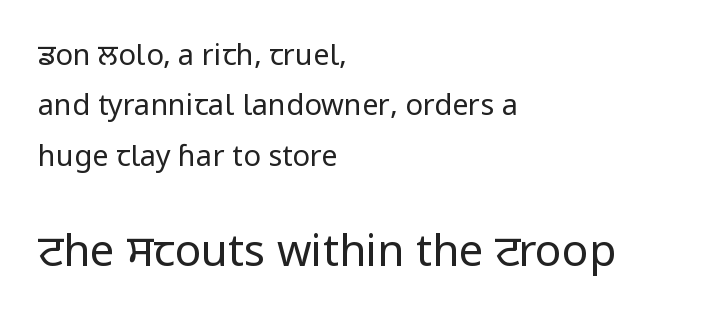
Do the characters align in a grid? No, the font is proportional. Between one letter and the next there's only the usual sliver of space. Notice how the passage keeps a crisp vertical edge on the left only. The type family on display is of the sans-serif kind.
